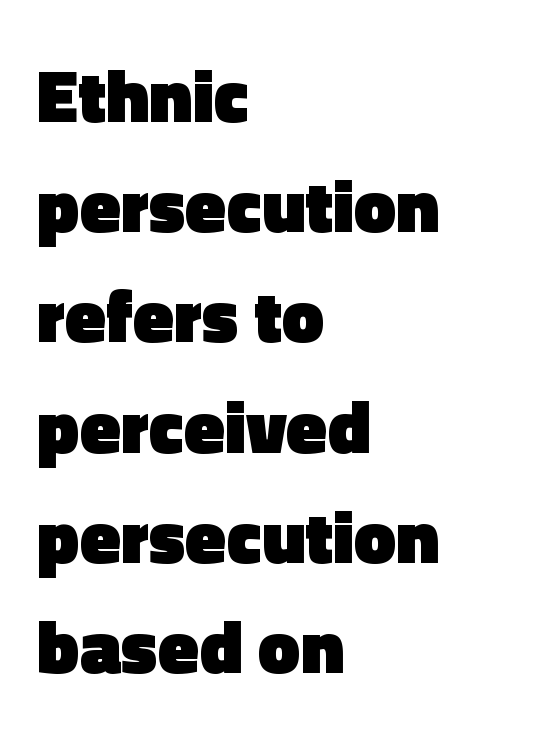
The passage shown is typed in a proportional face where columns would drift. Examine the stroke ends and you'll find no serifs. The typography opts for an upright posture over an oblique one. Between one letter and the next there's only the usual sliver of space. In CSS terms this would be text-align: left.
